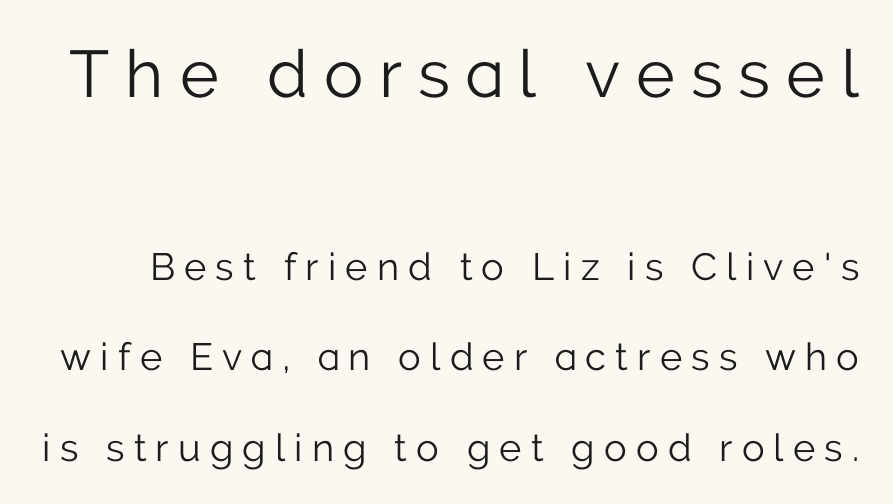
Q: Is the text bold? A: No.
Q: Is the text italic (slanted)? A: No, it is upright.
Q: Is the typeface a serif or a sans-serif typeface? A: Sans-serif.
Q: Is the text underlined? A: No.
Q: Is the spacing between letters normal or unusually wide? A: Unusually wide.
Q: Is the spacing between lines tight, normal or loose? A: Loose.
Q: Which block of text is set in a larger size, the first (top) or the second (bottom)? A: The first (top) one.
Q: Width (condensed, normal, or wide)? A: Normal.
Q: Stroke contrast? A: Low.
Q: x-height? A: Medium.
Q: Monospaced? A: No.
